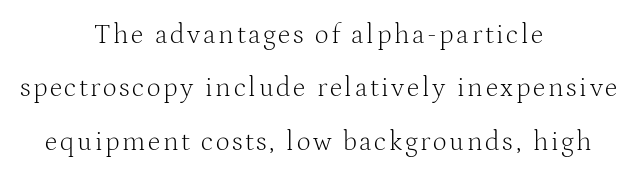
Q: Is the text bold? A: No.
Q: Is the text italic (slanted)? A: No, it is upright.
Q: Is the text underlined? A: No.
Q: How is the paragraph aligned? A: Centered.
Q: Is the spacing between lines tight, normal or loose? A: Loose.
